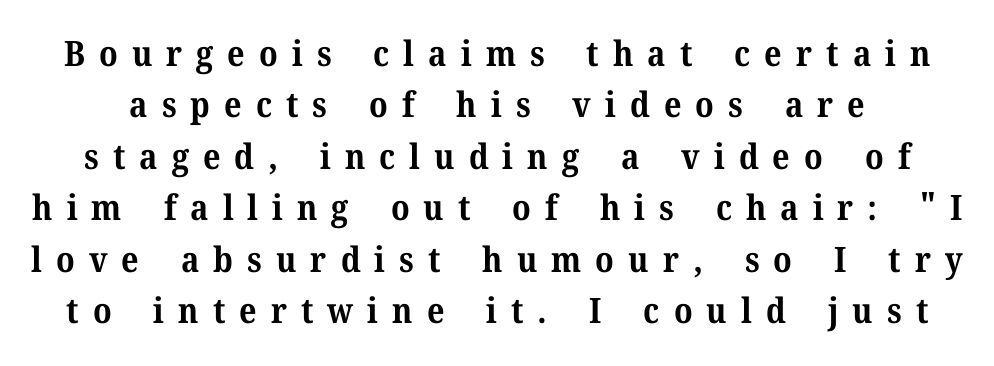
Clear beneath every line of the passage. Ascenders rise straight up at ninety degrees. You could not count columns in this text — the font is proportionally spaced. Heavy, bold letterforms.
